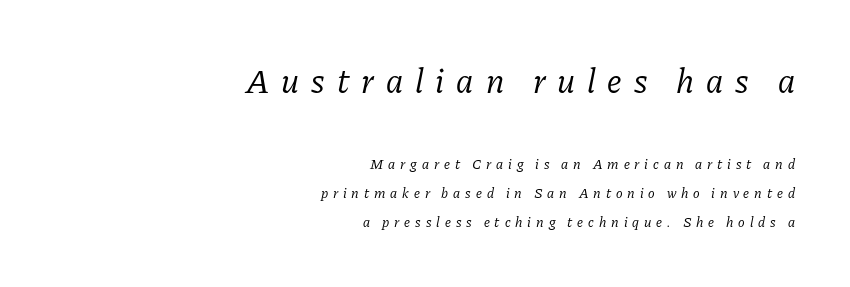
Varying glyph widths throughout — classic text-font behaviour. Decoration check: the copy has no underline. Words appear elongated and porous because spacing is wide. Rendered with sloped, italic letterforms. Type size steps down from the first block to the second.
